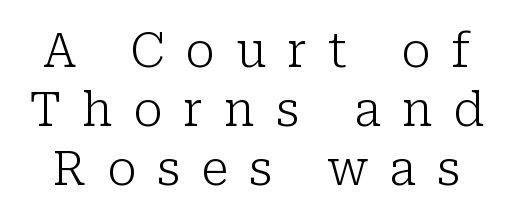
Any mark beneath the type? The region is blank. Reading down the column, the eye jumps a familiar distance to each next line. Glyph-to-glyph distance is far greater than everyday printed text. Examine the stroke ends and you'll spot serifs. Stroke mass is kept to a normal reading level or below. In terms of posture, this sample is upright.
